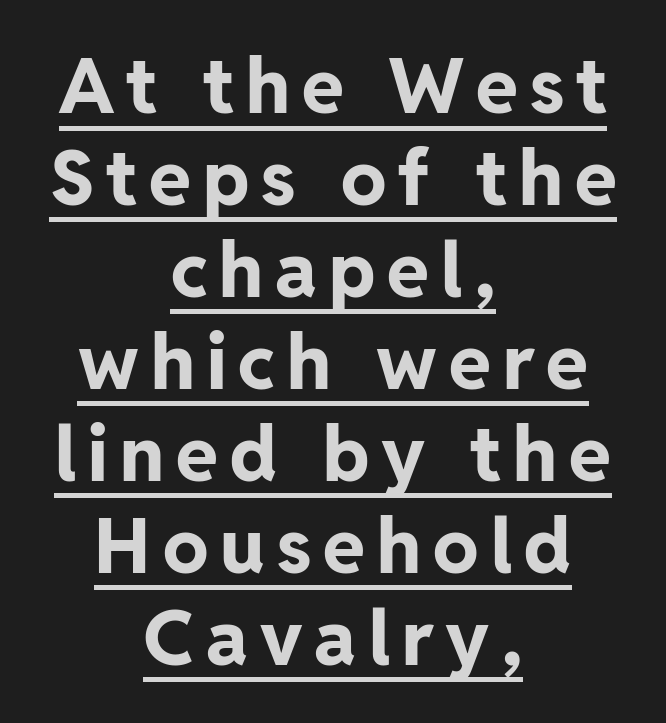
{"serif": "no", "italic": "no", "bold": "yes", "weight": "bold", "width": "normal", "stroke_contrast": "low", "x_height": "medium", "monospaced": "no", "underline": "yes", "align": "center", "line_spacing_ratio": 1.21, "glyph_px": 76}
